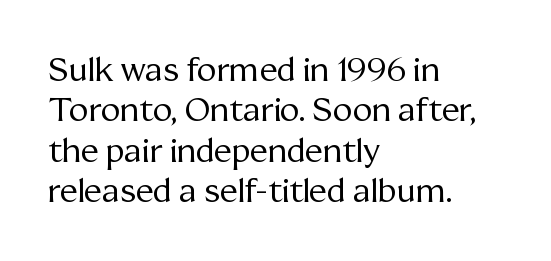
Q: Is the text bold? A: No.
Q: Is the text italic (slanted)? A: No, it is upright.
Q: Is the typeface a serif or a sans-serif typeface? A: Serif.
Q: Is the text underlined? A: No.
Q: How is the paragraph aligned? A: Left-aligned.
Q: Is the spacing between letters normal or unusually wide? A: Normal.
Q: Width (condensed, normal, or wide)? A: Normal.
Q: Stroke contrast? A: Medium.
Q: x-height? A: Medium.
Q: Monospaced? A: No.
